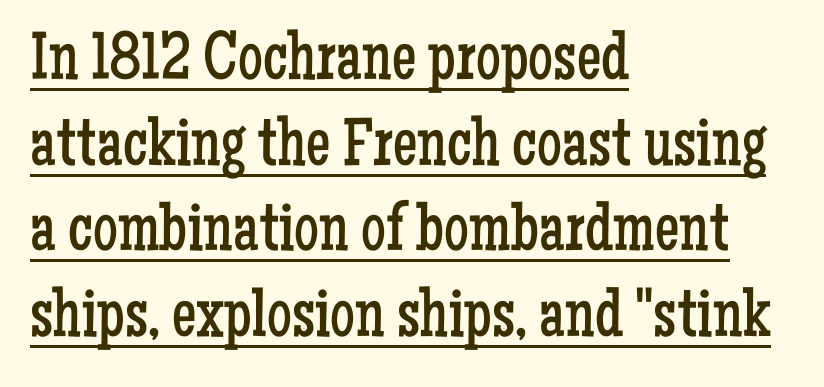
The image shows 69 px regular-weight, condensed serif type, upright; set left-aligned, line spacing 1.24x, normal letter spacing, underlined; low stroke contrast and a medium x-height.
